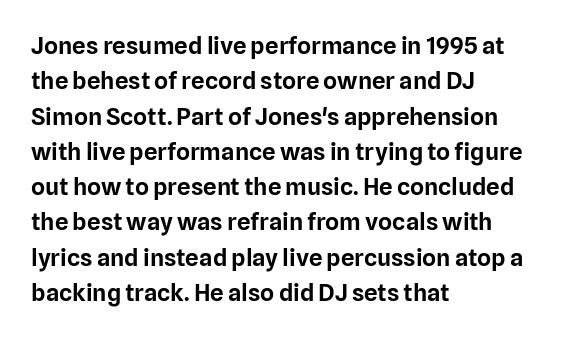
The passage shown stacks its lines at a standard gap. No extra tracking has been applied to these lines. Compared with a centered layout, this one pins lines to the left instead. The area under the type is left untouched. When letters stand straight like this, we call the style roman or upright.
